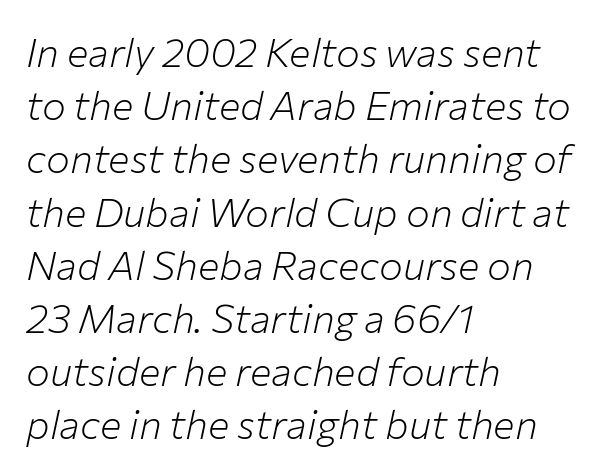
{"italic": "yes", "lean": "right", "slant_degrees": 12, "bold": "no", "weight": "light", "width": "normal", "stroke_contrast": "low", "x_height": "medium", "monospaced": "no", "underline": "no", "align": "left", "line_spacing": "normal", "line_spacing_ratio": 1.33, "letter_spacing": "normal", "letter_spacing_em": 0.0, "glyph_px": 40}
